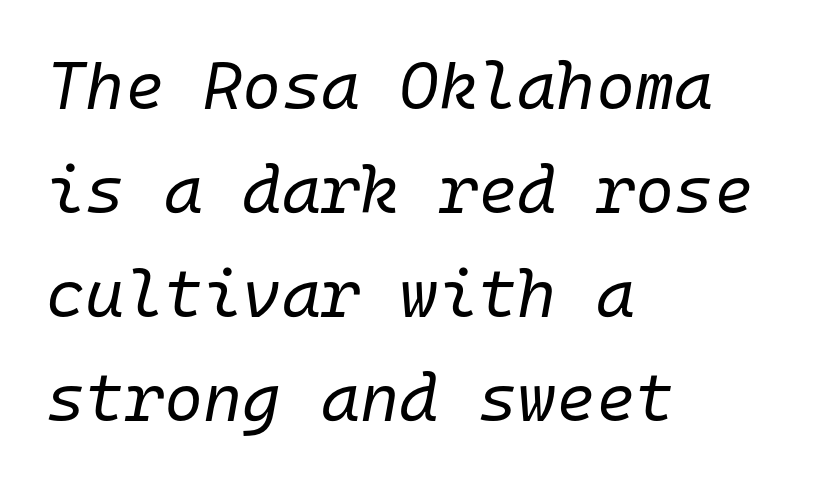
{"italic": "yes", "lean": "right", "slant_degrees": 10, "bold": "no", "weight": "regular", "width": "normal", "stroke_contrast": "low", "x_height": "medium", "monospaced": "yes", "underline": "no", "align": "left", "line_spacing": "normal", "line_spacing_ratio": 1.55, "letter_spacing": "normal", "letter_spacing_em": 0.0, "glyph_px": 67}
